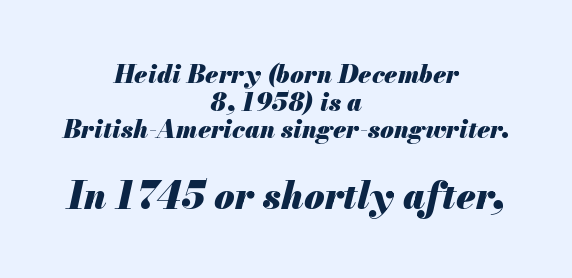
{"italic": "yes", "lean": "right", "slant_degrees": 13, "bold": "yes", "weight": "heavy", "width": "normal", "stroke_contrast": "medium", "x_height": "small", "monospaced": "no", "underline": "no", "align": "center", "line_spacing": "tight", "line_spacing_ratio": 1.11, "letter_spacing": "normal", "letter_spacing_em": 0.0, "larger_block": "second", "size_ratio": 1.48, "glyph_px": 37}
